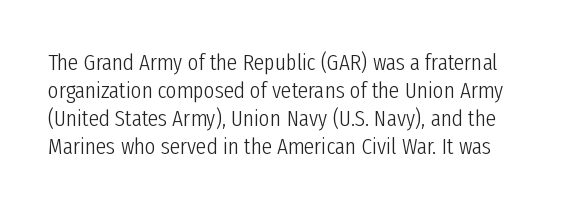
The image shows 23 px text type, upright; set line spacing 1.22x, normal letter spacing, not underlined.
